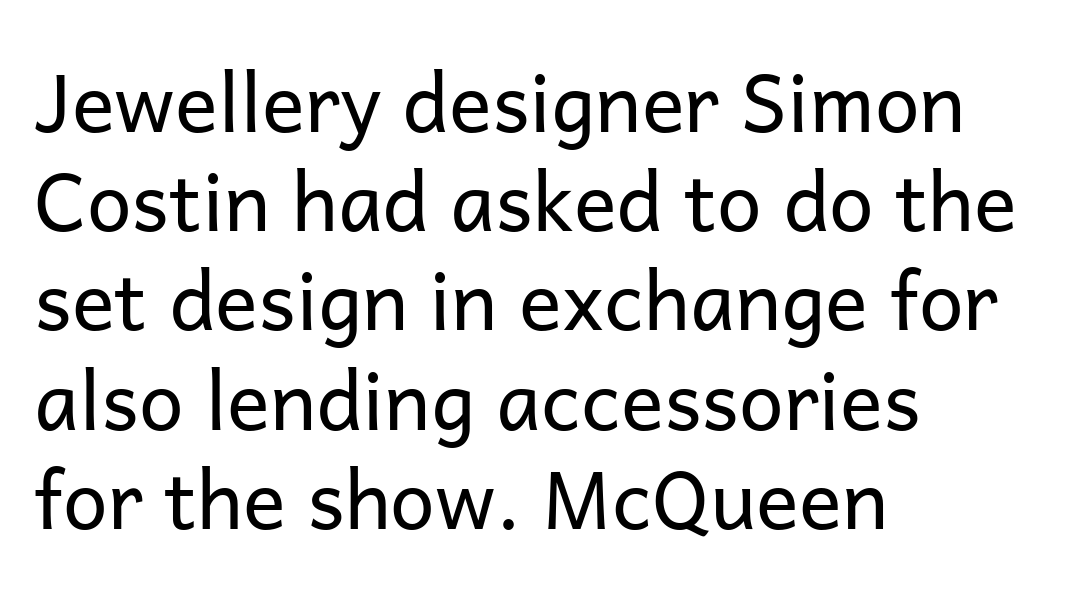
{"serif": "no", "italic": "no", "bold": "no", "weight": "regular", "width": "normal", "stroke_contrast": "low", "x_height": "medium", "monospaced": "no", "underline": "no", "align": "left", "line_spacing_ratio": 1.24, "letter_spacing": "normal", "letter_spacing_em": 0.0, "glyph_px": 80}
